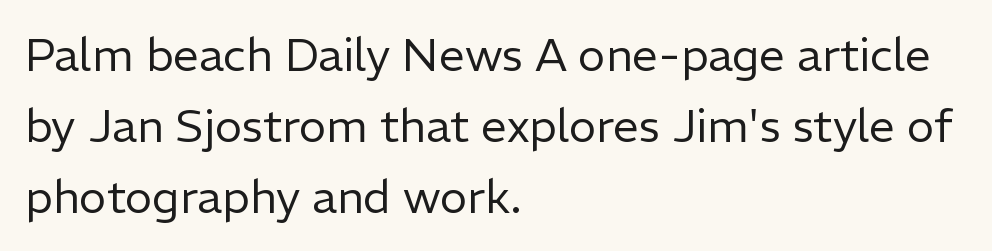
Q: Is the text bold? A: No.
Q: Is the text italic (slanted)? A: No, it is upright.
Q: Is the typeface a serif or a sans-serif typeface? A: Sans-serif.
Q: Is the text underlined? A: No.
Q: How is the paragraph aligned? A: Left-aligned.
Q: Is the spacing between letters normal or unusually wide? A: Normal.
Q: Is the spacing between lines tight, normal or loose? A: Normal.
Q: Width (condensed, normal, or wide)? A: Normal.
Q: Stroke contrast? A: Low.
Q: x-height? A: Medium.
Q: Monospaced? A: No.
